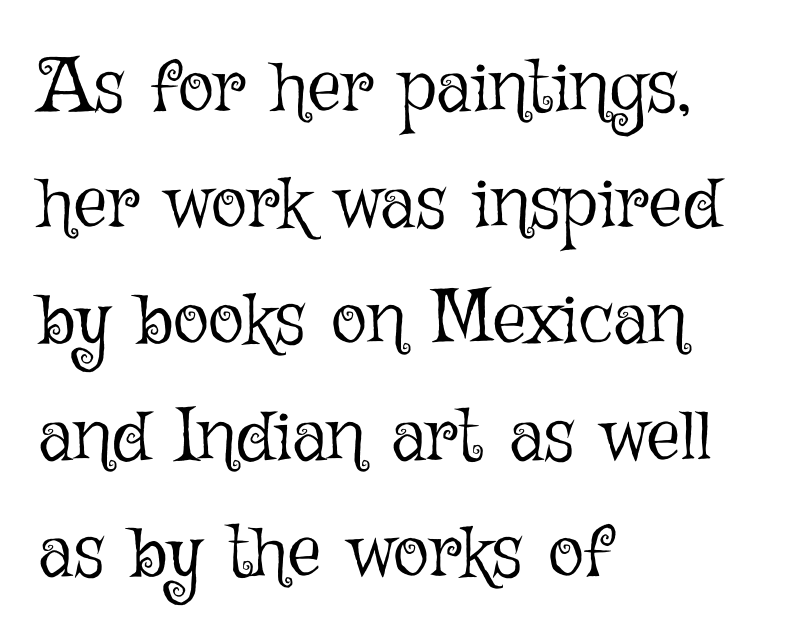
Q: Is the text bold? A: No.
Q: Is the text italic (slanted)? A: No, it is upright.
Q: Is the text underlined? A: No.
Q: How is the paragraph aligned? A: Left-aligned.
Q: Is the spacing between letters normal or unusually wide? A: Normal.
Q: Is the spacing between lines tight, normal or loose? A: Normal.
Q: Width (condensed, normal, or wide)? A: Normal.
Q: Stroke contrast? A: Low.
Q: x-height? A: Medium.
Q: Monospaced? A: No.
